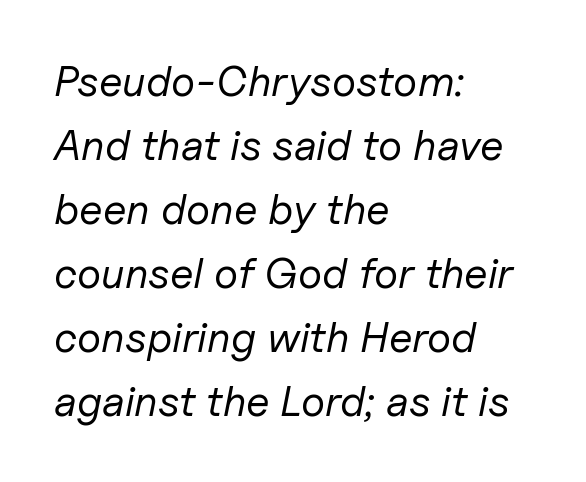
The image shows 43 px regular-weight type, italic (leaning right); set left-aligned, normal line spacing (1.49x), normal letter spacing, not underlined; low stroke contrast and a medium x-height.
